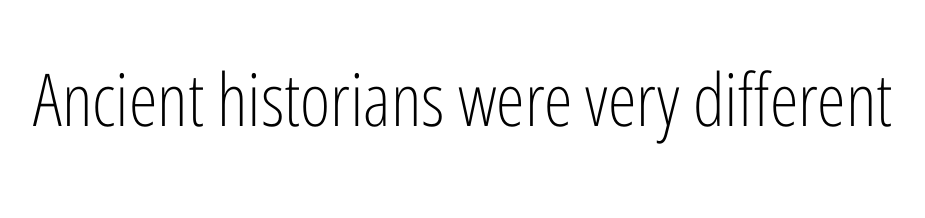
Compared with typical body copy, the letter spacing here is the same. The typography opts for an upright posture over an oblique one. Only glyphs here, with clear space below each row. The face used here is proportionally spaced, like ordinary book or web type. Weight: regular or lighter. Letterform terminals end flat and unadorned throughout the passage.
